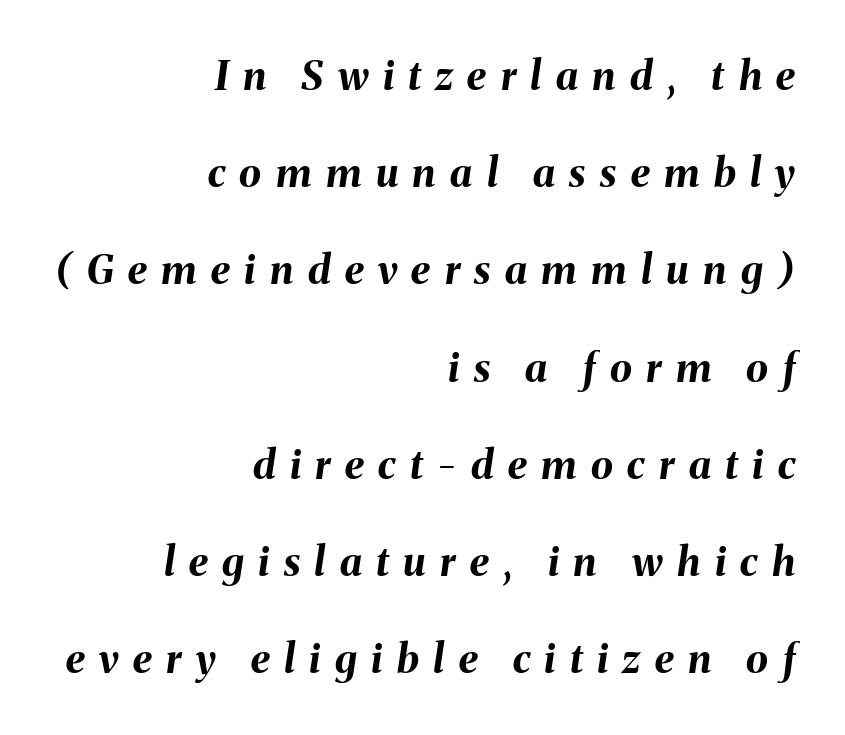
The passage is arranged like a letterhead date or caption credit — flush right. The tracking jumps out immediately: characters are airy and widely separated. This is oblique type, the kind used for emphasis or titles. This rendering features lettering with no underline. Looks like regular typesetting: each glyph gets only the width it needs.
